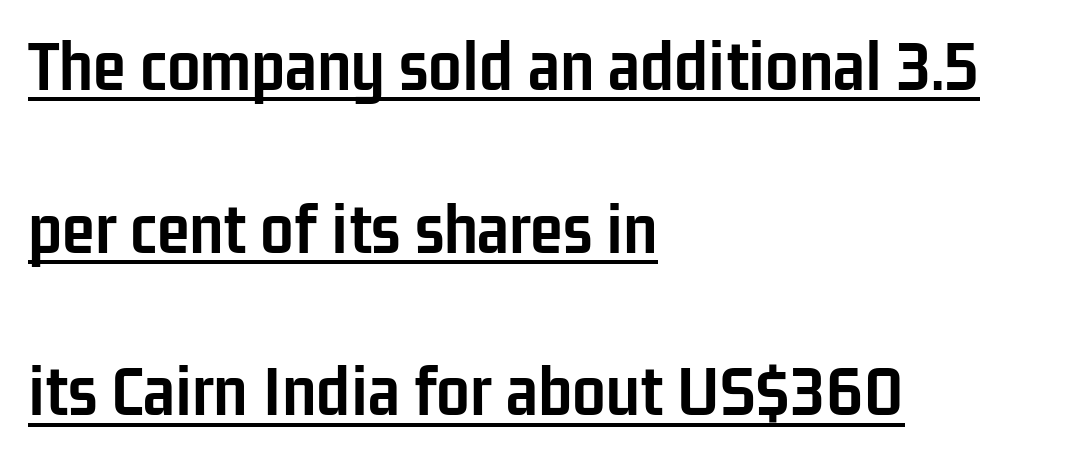
{"serif": "no", "italic": "no", "bold": "yes", "weight": "semibold", "width": "condensed", "stroke_contrast": "low", "x_height": "medium", "monospaced": "no", "underline": "yes", "align": "left", "line_spacing": "loose", "line_spacing_ratio": 2.17, "letter_spacing": "normal", "letter_spacing_em": 0.0, "glyph_px": 75}
